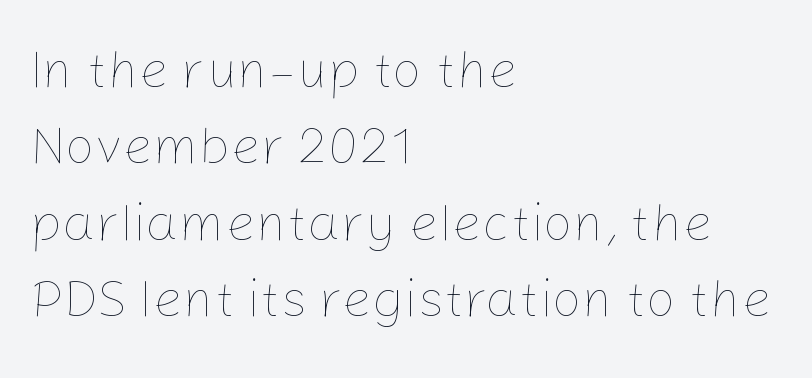
The image shows 53 px thin type, upright; set left-aligned, normal line spacing (1.44x), normal letter spacing, not underlined; low stroke contrast and a medium x-height.
